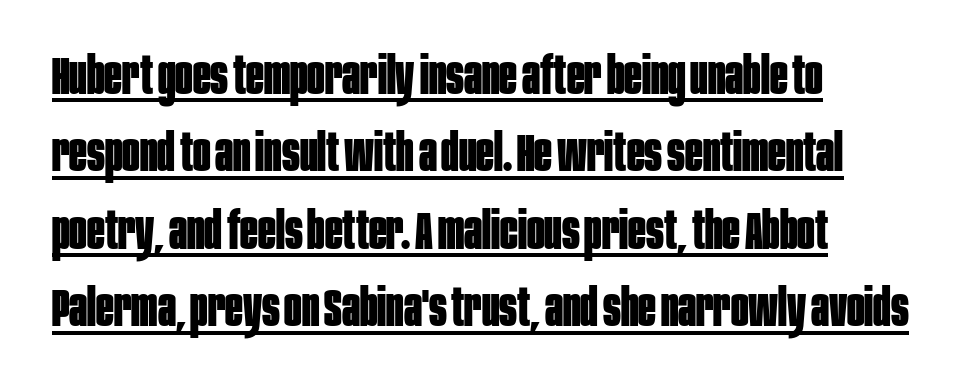
Q: Is the text bold? A: Yes.
Q: Is the text italic (slanted)? A: No, it is upright.
Q: Is the typeface a serif or a sans-serif typeface? A: Sans-serif.
Q: Is the text underlined? A: Yes.
Q: How is the paragraph aligned? A: Left-aligned.
Q: Is the spacing between letters normal or unusually wide? A: Normal.
Q: Is the spacing between lines tight, normal or loose? A: Normal.
Q: Width (condensed, normal, or wide)? A: Condensed.
Q: Stroke contrast? A: Low.
Q: x-height? A: Large.
Q: Monospaced? A: No.
